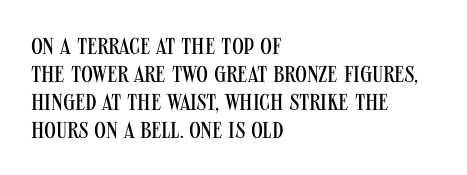
Every stem runs plumb, perpendicular to the baseline. Layout note: lines flush left. Decoration check: the copy has no underline. Short note: letters normally spaced.
